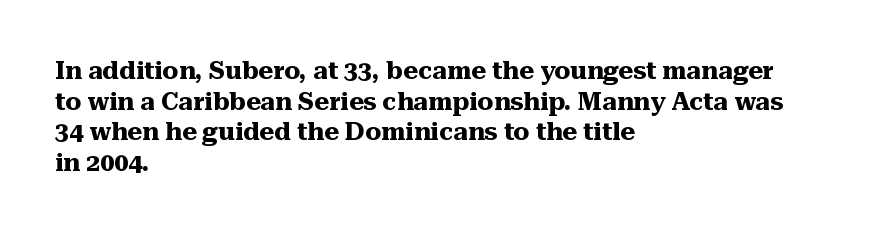
Q: Is the text bold? A: Yes.
Q: Is the text italic (slanted)? A: No, it is upright.
Q: Is the text underlined? A: No.
Q: How is the paragraph aligned? A: Left-aligned.
Q: Is the spacing between letters normal or unusually wide? A: Normal.
